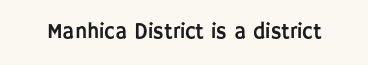
Q: Is the text italic (slanted)? A: No, it is upright.
Q: Is the text underlined? A: No.
Q: Is the spacing between letters normal or unusually wide? A: Normal.
